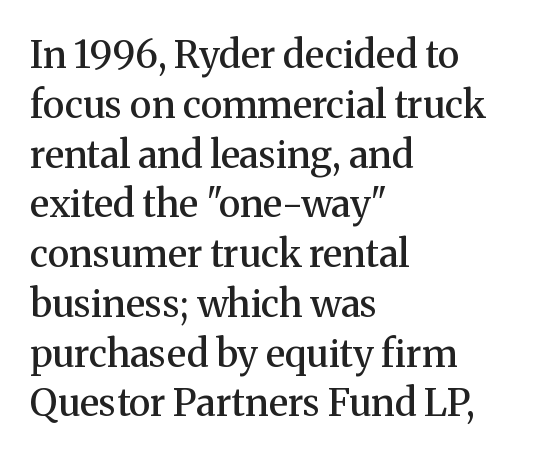
Q: Is the text bold? A: Semi-bold.
Q: Is the text italic (slanted)? A: No, it is upright.
Q: Is the typeface a serif or a sans-serif typeface? A: Serif.
Q: Is the text underlined? A: No.
Q: How is the paragraph aligned? A: Left-aligned.
Q: Is the spacing between letters normal or unusually wide? A: Normal.
Q: Is the spacing between lines tight, normal or loose? A: Normal.
Q: Width (condensed, normal, or wide)? A: Normal.
Q: Stroke contrast? A: Medium.
Q: x-height? A: Medium.
Q: Monospaced? A: No.
